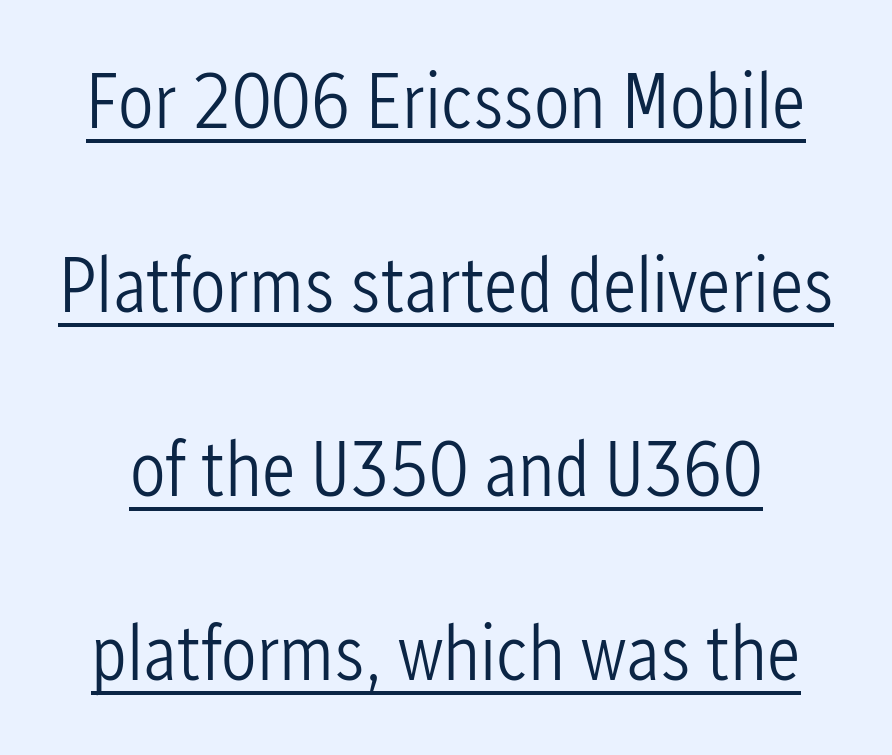
The image shows 79 px light, condensed sans-serif type, upright; set loose line spacing (2.33x), normal letter spacing, underlined; low stroke contrast and a medium x-height.
